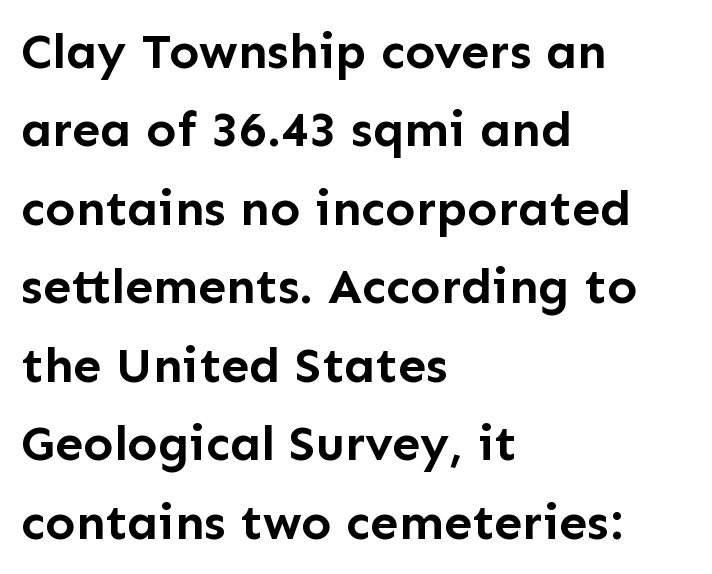
Q: Is the text bold? A: Yes.
Q: Is the text italic (slanted)? A: No, it is upright.
Q: Is the typeface a serif or a sans-serif typeface? A: Sans-serif.
Q: Is the text underlined? A: No.
Q: How is the paragraph aligned? A: Left-aligned.
Q: Is the spacing between letters normal or unusually wide? A: Normal.
Q: Is the spacing between lines tight, normal or loose? A: Normal.
Q: Width (condensed, normal, or wide)? A: Normal.
Q: Stroke contrast? A: Low.
Q: x-height? A: Medium.
Q: Monospaced? A: No.
